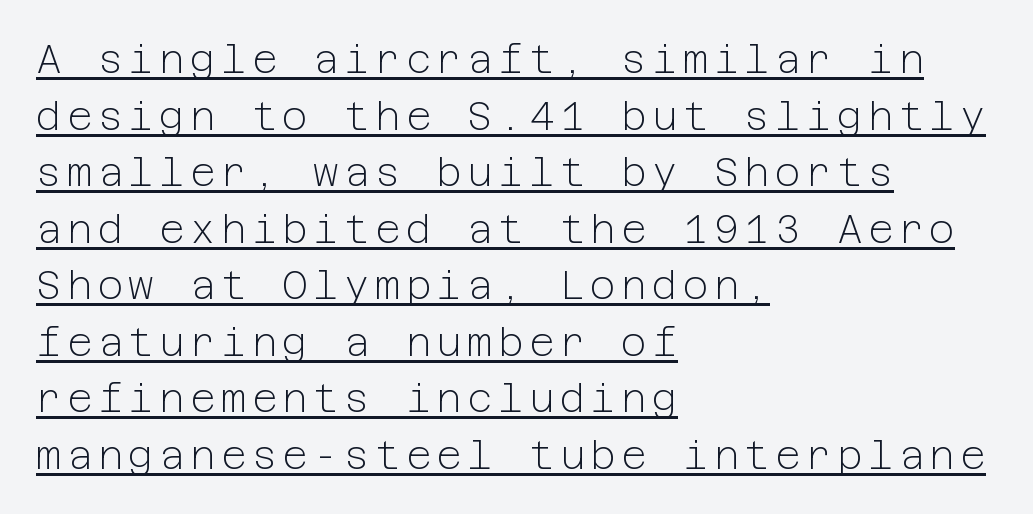
Is there an underline? Yes — a line sits under the letters. Does the type have serifs? No, each stem ends abruptly. A normal amount of white space separates one row of letters from the next. Characters remain perfectly vertical along every line. The letterforms sit at book weight or below. Casual observation: everything's shoved over to the left.
